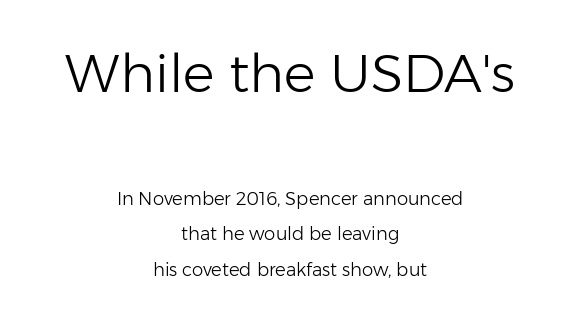
{"serif": "no", "italic": "no", "bold": "no", "weight": "light", "width": "normal", "stroke_contrast": "low", "x_height": "medium", "monospaced": "no", "underline": "no", "align": "center", "line_spacing": "loose", "line_spacing_ratio": 1.97, "letter_spacing": "normal", "letter_spacing_em": 0.0, "larger_block": "first", "size_ratio": 2.94, "glyph_px": 53}
